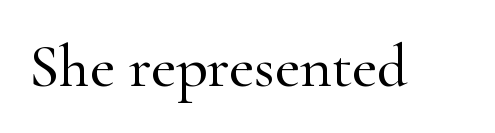
Q: Is the text italic (slanted)? A: No, it is upright.
Q: Is the typeface a serif or a sans-serif typeface? A: Serif.
Q: Is the text underlined? A: No.
Q: Is the spacing between letters normal or unusually wide? A: Normal.
Q: Width (condensed, normal, or wide)? A: Normal.
Q: Stroke contrast? A: High.
Q: x-height? A: Small.
Q: Monospaced? A: No.
